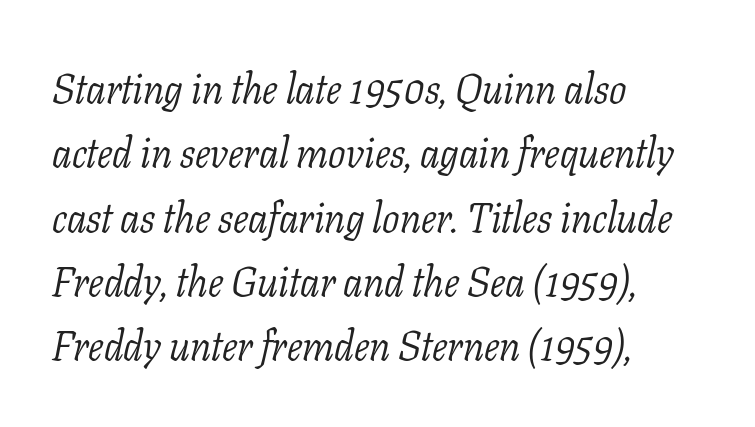
The image shows 41 px light serif type, italic (leaning right); set left-aligned, normal line spacing (1.57x), normal letter spacing, not underlined; low stroke contrast and a medium x-height.
